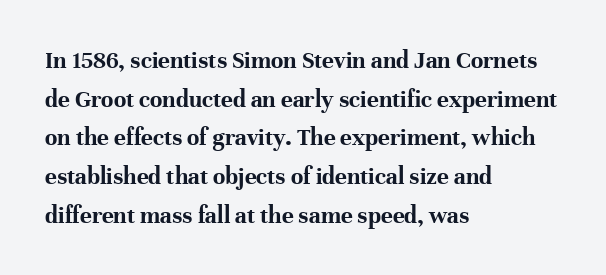
{"italic": "no", "bold": "yes", "underline": "no", "align": "left", "line_spacing": "normal", "line_spacing_ratio": 1.55, "letter_spacing": "normal", "letter_spacing_em": 0.0, "glyph_px": 25}
